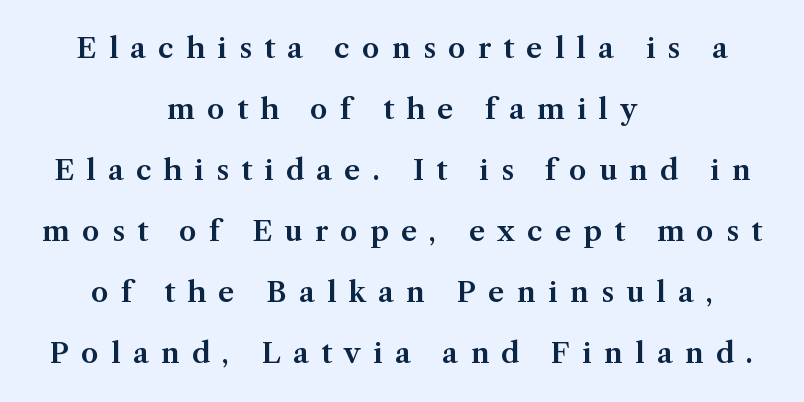
Descender tails drop into unmarked territory. The rendering inserts visible extra space after every character. Note the varied advance widths — an 'i' is clearly narrower than an 'm'. Is there any slant? The stems are plumb. The passage is arranged like a title page — every line centered. Are there feet on the stems? There are — it's a serif.
